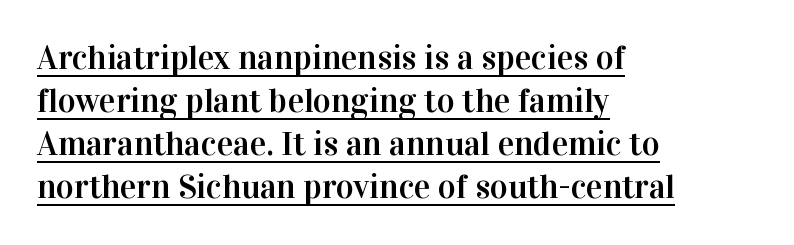
The image shows 34 px serif type, upright; set left-aligned, normal line spacing (1.26x), normal letter spacing, underlined; high stroke contrast and a medium x-height.
